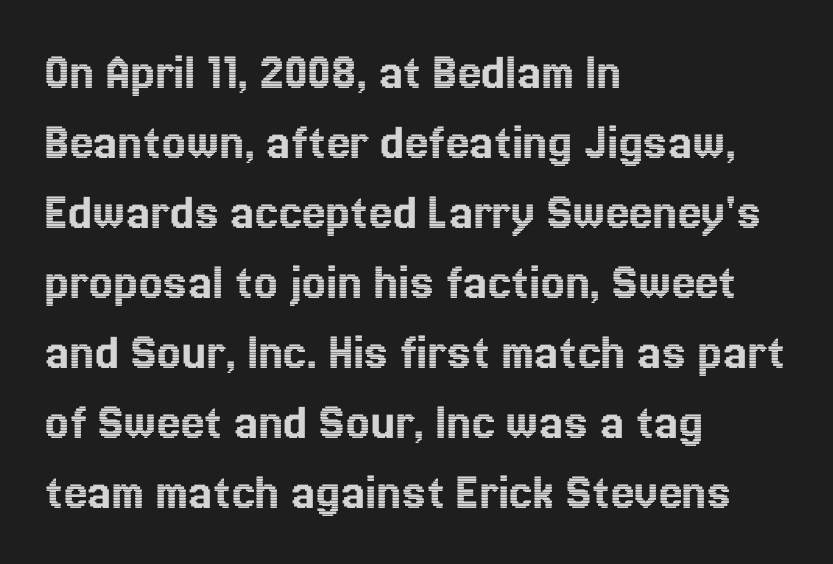
The image shows 53 px text type, upright; set left-aligned, normal line spacing (1.32x), normal letter spacing, not underlined; a medium x-height.
